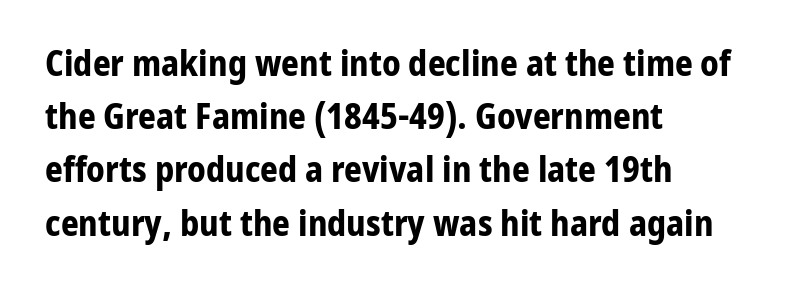
{"serif": "no", "italic": "no", "bold": "yes", "weight": "bold", "width": "normal", "stroke_contrast": "low", "x_height": "medium", "monospaced": "no", "underline": "no", "align": "left", "line_spacing": "normal", "line_spacing_ratio": 1.52, "letter_spacing": "normal", "letter_spacing_em": 0.0, "glyph_px": 35}
